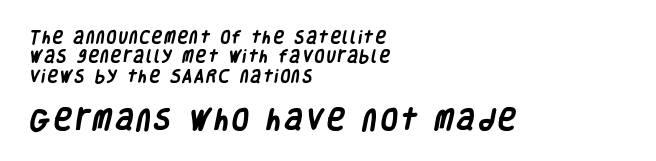
The image shows 24 px bold type; set left-aligned, normal line spacing (1.38x), not underlined; the second (bottom) block is 1.71x larger.
